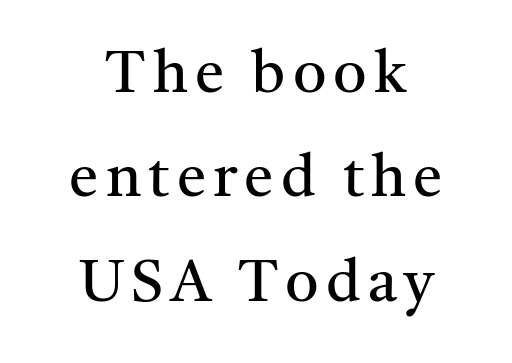
Q: Is the text bold? A: No.
Q: Is the text italic (slanted)? A: No, it is upright.
Q: Is the typeface a serif or a sans-serif typeface? A: Serif.
Q: Is the text underlined? A: No.
Q: How is the paragraph aligned? A: Centered.
Q: Width (condensed, normal, or wide)? A: Normal.
Q: Stroke contrast? A: Medium.
Q: x-height? A: Medium.
Q: Monospaced? A: No.
